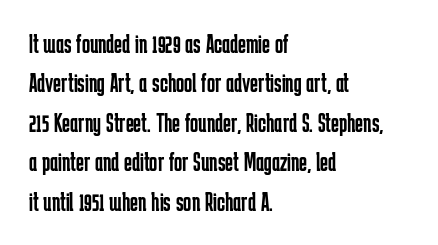
Q: Is the text bold? A: No.
Q: Is the text italic (slanted)? A: No, it is upright.
Q: Is the text underlined? A: No.
Q: How is the paragraph aligned? A: Left-aligned.
Q: Is the spacing between letters normal or unusually wide? A: Normal.
Q: Is the spacing between lines tight, normal or loose? A: Normal.
